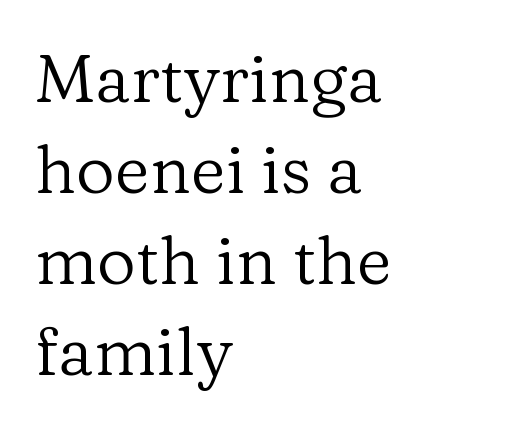
This sample keeps an unexceptional amount of space between lines. Looks like regular typesetting: each glyph gets only the width it needs. You can tell from the footed stems that serif type was used. Observe the ordinary spacing: letters are neighbours, not strangers. The space beneath each line is pristine and unruled.
